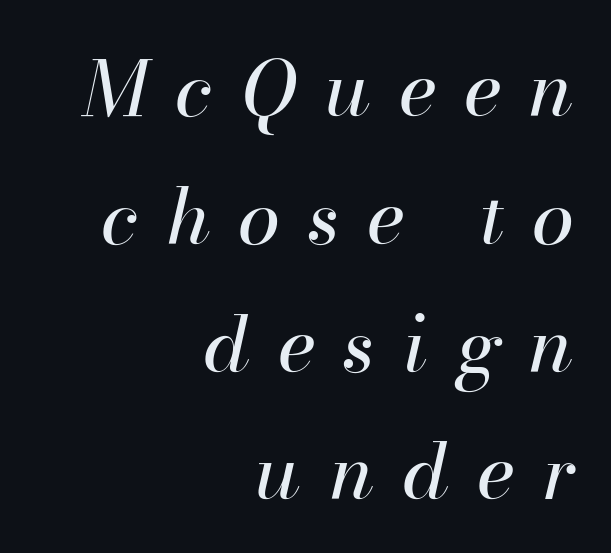
Quick note: underline off. A quiet, ordinary-to-light weight characterises the typeface. Slanted lettering throughout. The rendering uses a moderate line-height, typical for paragraphs. Inter-character spacing is expanded well beyond the font's built-in metrics. You could not count columns in this text — the font is proportionally spaced.
